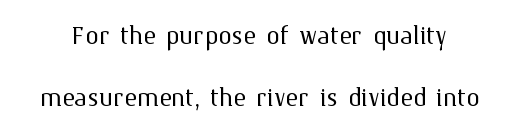
This rendering features lettering with no underline. The cut favours lightness, reaching ordinary text weight at its darkest. Each letter keeps its own natural width here, so spacing adapts to shape. Ascenders rise straight up at ninety degrees. There is no visible air inserted between adjacent glyphs.
